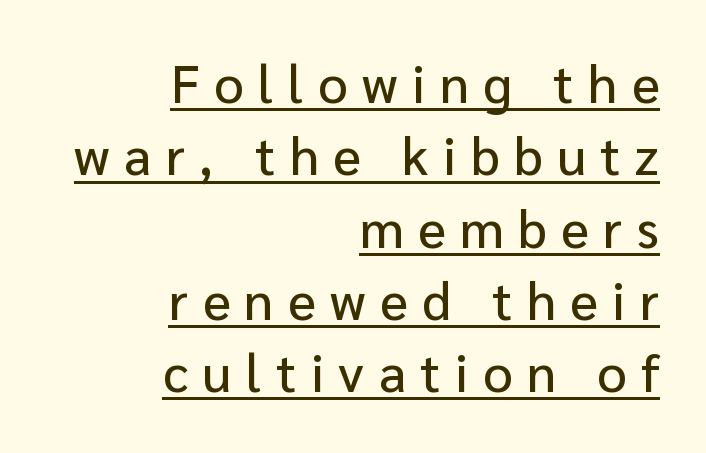
Is the letter spacing exaggerated? Yes — the characters are pushed far apart. The passage is arranged like a letterhead date or caption credit — flush right. Is there much room between lines? A standard amount, neither cramped nor airy. The rendering uses natural spacing where letterforms have individual widths. Upright lettering throughout. The string is rendered with underlining switched on.
